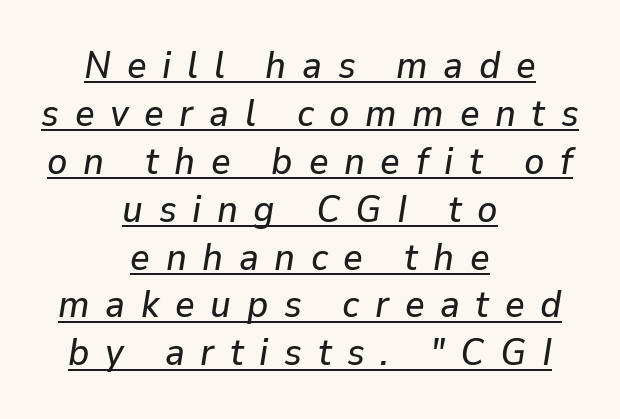
The image shows 38 px text type, italic (leaning right); set centered, normal line spacing (1.26x), unusually wide letter spacing (+0.41 em), underlined; low stroke contrast and a medium x-height.
